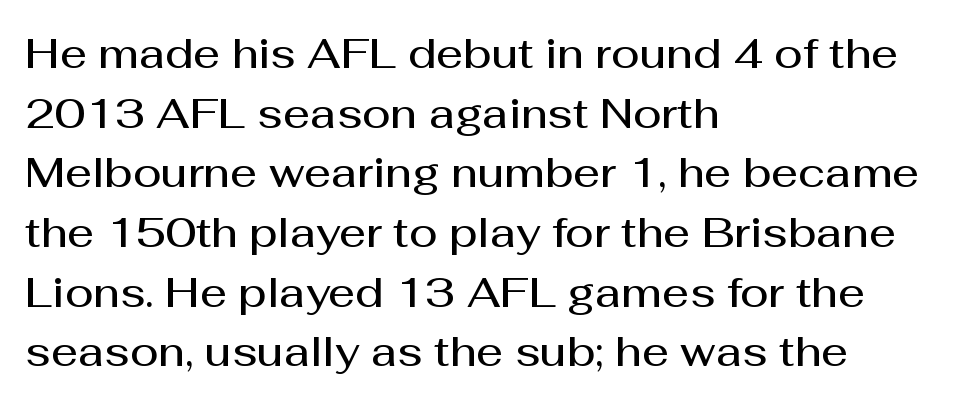
{"serif": "no", "italic": "no", "bold": "semi", "weight": "semibold", "width": "normal", "stroke_contrast": "medium", "x_height": "medium", "monospaced": "no", "underline": "no", "align": "left", "line_spacing": "normal", "line_spacing_ratio": 1.42, "letter_spacing": "normal", "letter_spacing_em": 0.0, "glyph_px": 42}
